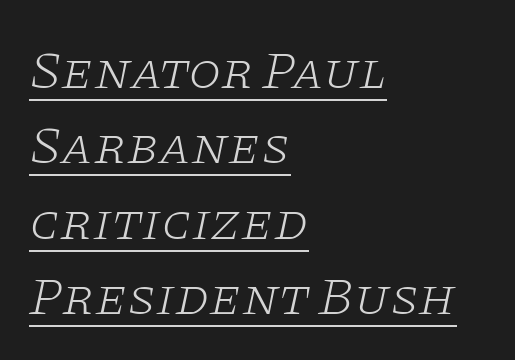
{"serif": "yes", "italic": "yes", "lean": "right", "slant_degrees": 11, "bold": "no", "weight": "light", "width": "wide", "stroke_contrast": "low", "x_height": "large", "monospaced": "no", "underline": "yes", "align": "left", "line_spacing": "normal", "line_spacing_ratio": 1.42, "letter_spacing": "normal", "letter_spacing_em": 0.0, "glyph_px": 53}
